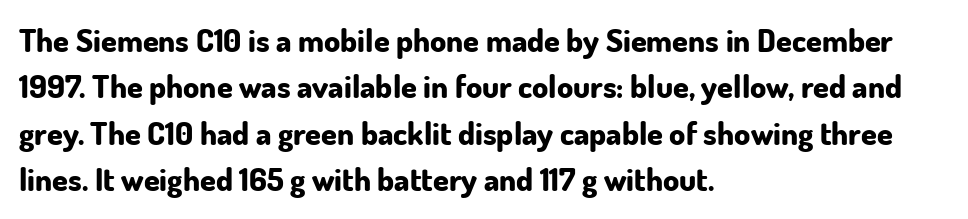
The image shows 32 px bold sans-serif type, upright; set left-aligned, normal line spacing (1.45x), normal letter spacing, not underlined; low stroke contrast and a small x-height.
